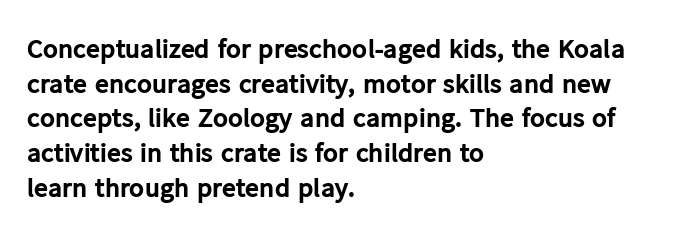
Spacing verdict: proportional, widths tailored to each character. The face used here has the dense, thick strokes of a bold. Posture: upright roman. Type without underlining. Students, note that the glyphs here touch the page at normal intervals. The text was rendered using a sans face with plain stroke endings.
